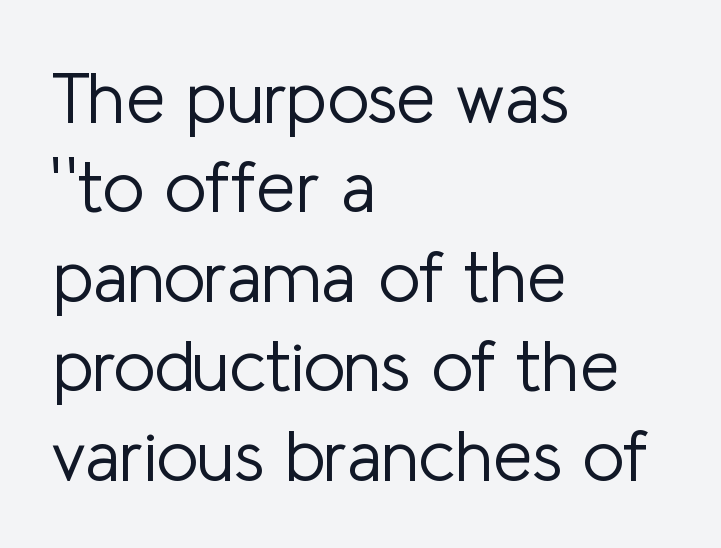
{"serif": "no", "italic": "no", "bold": "no", "weight": "light", "width": "normal", "stroke_contrast": "low", "x_height": "medium", "monospaced": "no", "underline": "no", "align": "left", "line_spacing": "normal", "line_spacing_ratio": 1.26, "letter_spacing": "normal", "letter_spacing_em": 0.0, "glyph_px": 71}
